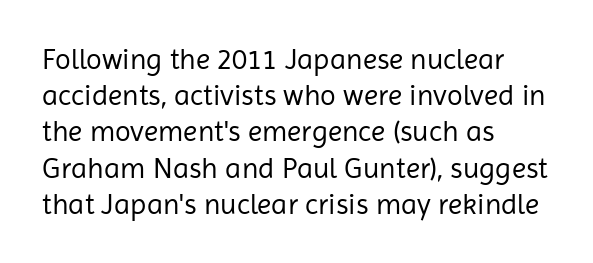
The passage shown is not bold in any degree. This rendering features lettering with no underline. Tall strokes in this sample are plumb rather than angled. Alignment: flush left. Notice how descenders clear the ascenders below comfortably — that's standard leading.
